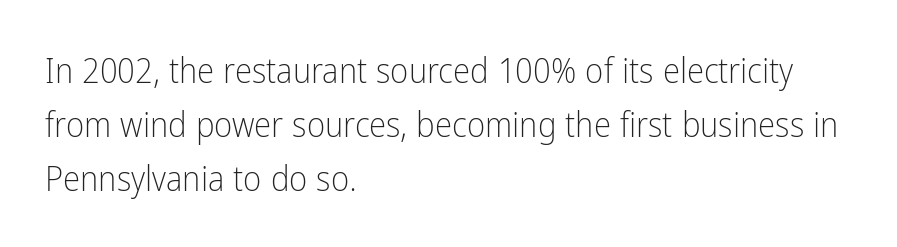
Q: Is the text bold? A: No.
Q: Is the text italic (slanted)? A: No, it is upright.
Q: Is the typeface a serif or a sans-serif typeface? A: Sans-serif.
Q: Is the text underlined? A: No.
Q: How is the paragraph aligned? A: Left-aligned.
Q: Is the spacing between letters normal or unusually wide? A: Normal.
Q: Is the spacing between lines tight, normal or loose? A: Normal.
Q: Width (condensed, normal, or wide)? A: Condensed.
Q: Stroke contrast? A: Low.
Q: x-height? A: Medium.
Q: Monospaced? A: No.
